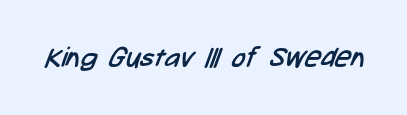
The image shows 28 px regular-weight, condensed sans-serif type; set normal letter spacing, not underlined; low stroke contrast and a medium x-height.
